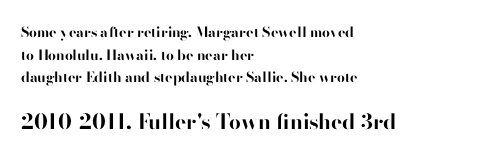
Reading down the block, your eye returns to a fixed left position each line. Two sizes are in play, and the larger belongs to the second block. Every letter is thick-stroked: bold, no question. Nope, not italic — everything's standing straight. No extra tracking has been applied to these lines.
